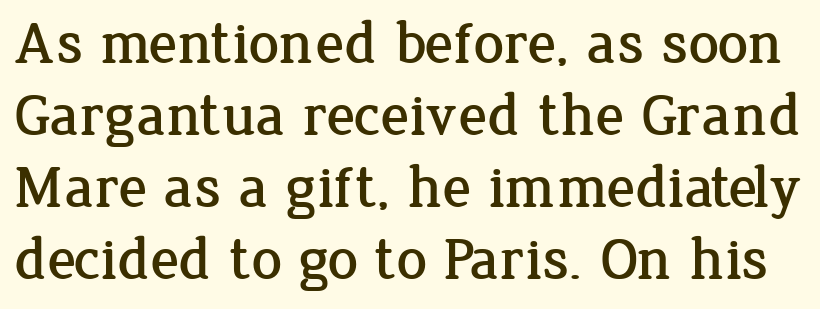
Look at the tracking — it's just the regular setting, nothing added. The typeface chosen for these lines features serifs. These lines were composed using upright roman letters. The letters advance in unequal steps, a hallmark of proportional type. The glyphs are unaccompanied by any horizontal stroke below them.
